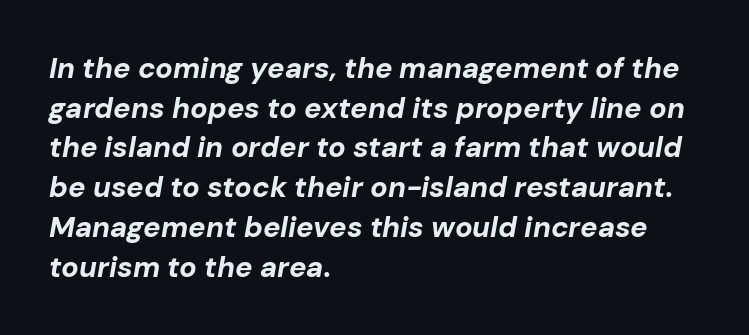
The lines are quadded left. The specimen reads as italic at a glance. You could not count columns in this text — the font is proportionally spaced. Strong, thick strokes mark this as bold type.
